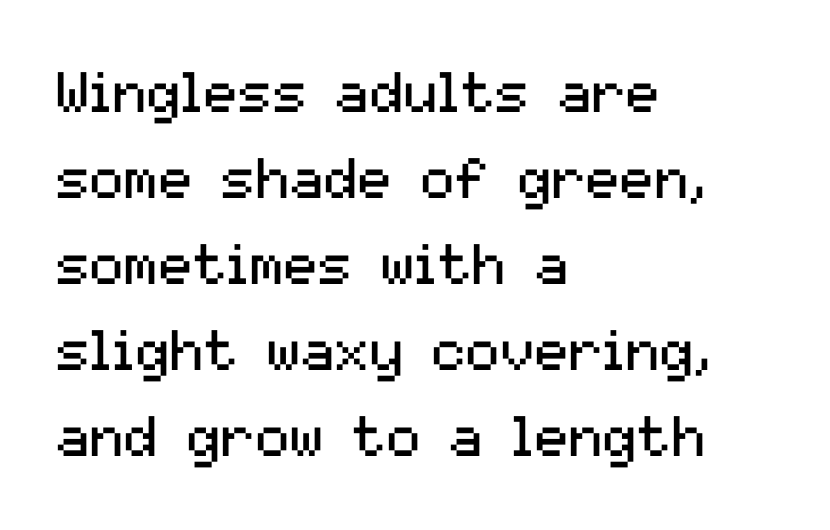
Q: Is the text bold? A: No.
Q: Is the text italic (slanted)? A: No, it is upright.
Q: Is the typeface a serif or a sans-serif typeface? A: Sans-serif.
Q: Is the text underlined? A: No.
Q: How is the paragraph aligned? A: Left-aligned.
Q: Is the spacing between letters normal or unusually wide? A: Normal.
Q: Is the spacing between lines tight, normal or loose? A: Normal.
Q: Width (condensed, normal, or wide)? A: Normal.
Q: Stroke contrast? A: Medium.
Q: x-height? A: Medium.
Q: Monospaced? A: No.
